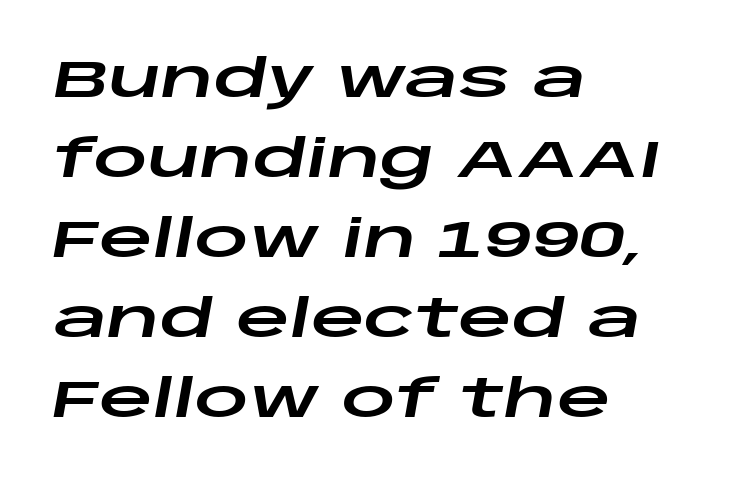
{"italic": "yes", "lean": "right", "slant_degrees": 10, "width": "wide", "stroke_contrast": "low", "x_height": "large", "monospaced": "no", "underline": "no", "align": "left", "line_spacing": "normal", "line_spacing_ratio": 1.51, "letter_spacing": "normal", "letter_spacing_em": 0.0, "glyph_px": 53}
